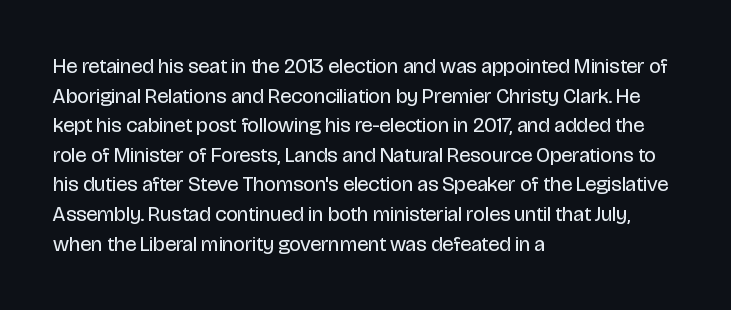
Quick note: underline off. Do the letters lean? They stand straight. The text block is weighted toward the left margin, trailing off unevenly rightward. This rendering leaves character spacing at its baseline value. Vertical spacing — default.
